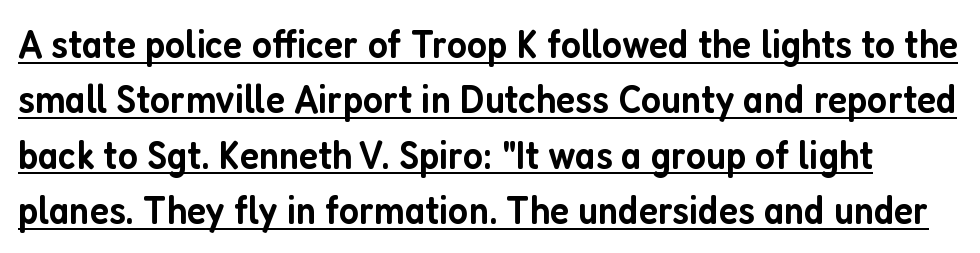
Q: Is the text bold? A: Semi-bold.
Q: Is the text italic (slanted)? A: No, it is upright.
Q: Is the typeface a serif or a sans-serif typeface? A: Sans-serif.
Q: Is the text underlined? A: Yes.
Q: Is the spacing between letters normal or unusually wide? A: Normal.
Q: Is the spacing between lines tight, normal or loose? A: Normal.
Q: Width (condensed, normal, or wide)? A: Condensed.
Q: Stroke contrast? A: Low.
Q: x-height? A: Medium.
Q: Monospaced? A: No.
